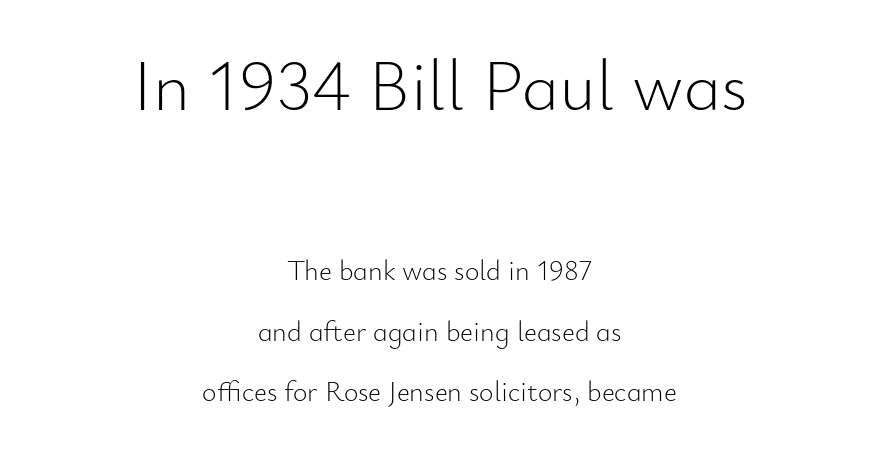
{"serif": "no", "italic": "no", "bold": "no", "weight": "light", "width": "normal", "stroke_contrast": "low", "x_height": "small", "monospaced": "no", "underline": "no", "align": "center", "line_spacing": "loose", "line_spacing_ratio": 2.15, "letter_spacing": "normal", "letter_spacing_em": 0.0, "larger_block": "first", "size_ratio": 2.54, "glyph_px": 71}
